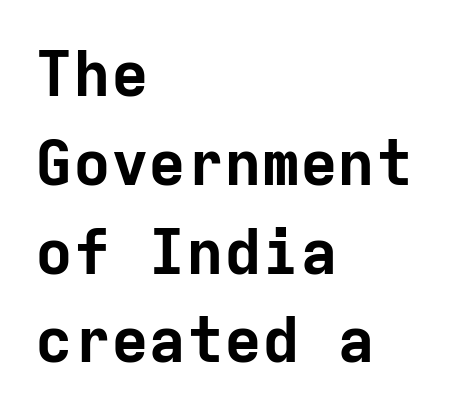
The image shows 63 px bold sans-serif type, upright, monospaced; set left-aligned, normal line spacing (1.41x), normal letter spacing, not underlined; low stroke contrast and a medium x-height.
